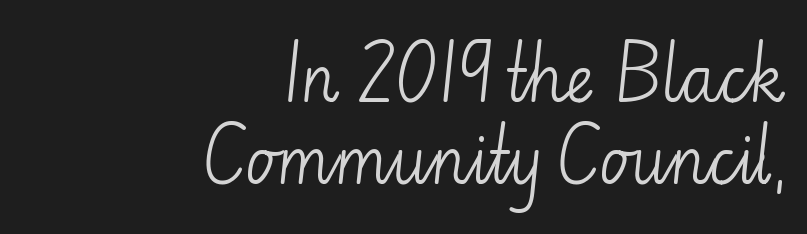
{"serif": "no", "bold": "no", "weight": "light", "width": "normal", "stroke_contrast": "low", "x_height": "small", "monospaced": "no", "underline": "no", "align": "right", "line_spacing": "normal", "line_spacing_ratio": 1.33, "letter_spacing": "normal", "letter_spacing_em": 0.0, "glyph_px": 62}
